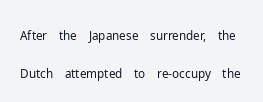
The image shows 24 px text type, upright; set normal line spacing (1.59x), normal letter spacing, not underlined.
